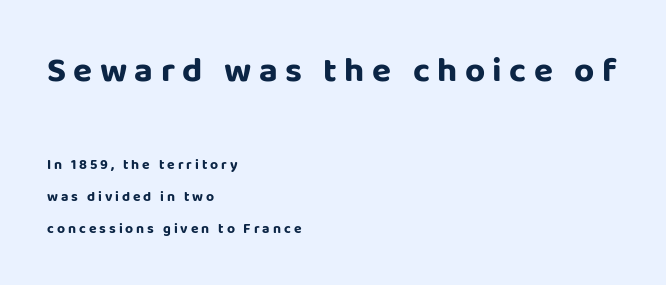
{"serif": "no", "italic": "no", "width": "normal", "stroke_contrast": "low", "x_height": "large", "monospaced": "no", "underline": "no", "align": "left", "line_spacing": "loose", "line_spacing_ratio": 2.28, "letter_spacing": "wide", "letter_spacing_em": 0.21, "larger_block": "first", "size_ratio": 2.5, "glyph_px": 35}
